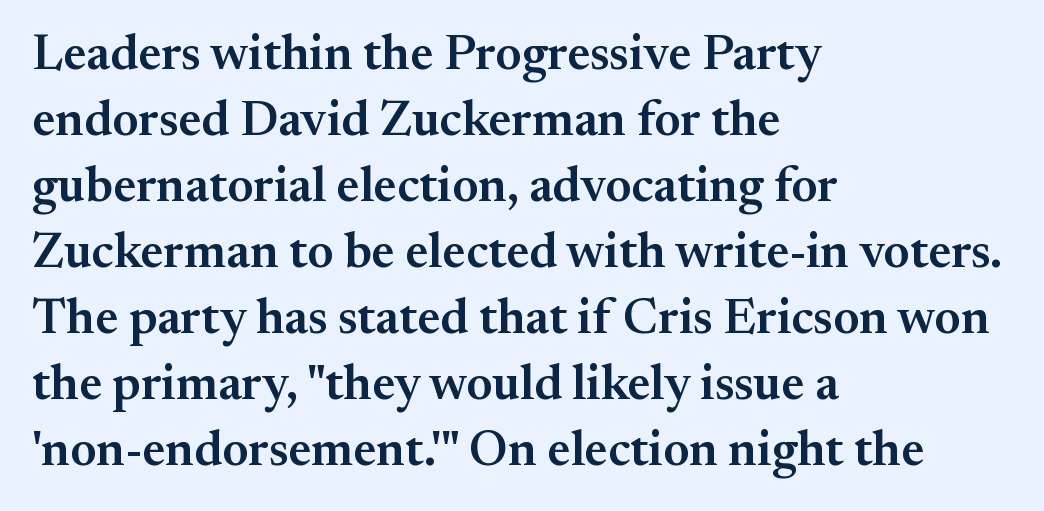
The image shows 50 px semibold serif type, upright; set left-aligned, normal line spacing (1.32x), normal letter spacing, not underlined; medium stroke contrast and a small x-height.
